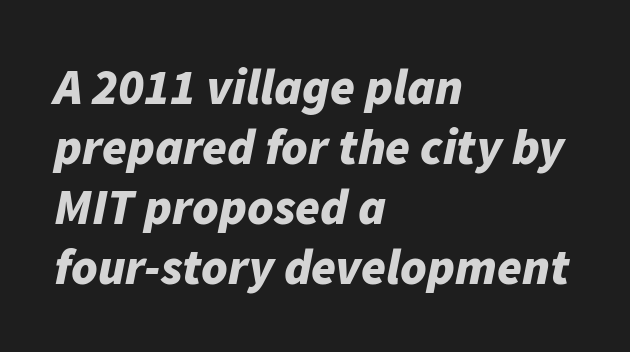
Q: Is the text bold? A: Yes.
Q: Is the text italic (slanted)? A: Yes, it leans right by about 11 degrees.
Q: Is the text underlined? A: No.
Q: How is the paragraph aligned? A: Left-aligned.
Q: Is the spacing between letters normal or unusually wide? A: Normal.
Q: Width (condensed, normal, or wide)? A: Normal.
Q: Stroke contrast? A: Low.
Q: x-height? A: Medium.
Q: Monospaced? A: No.
